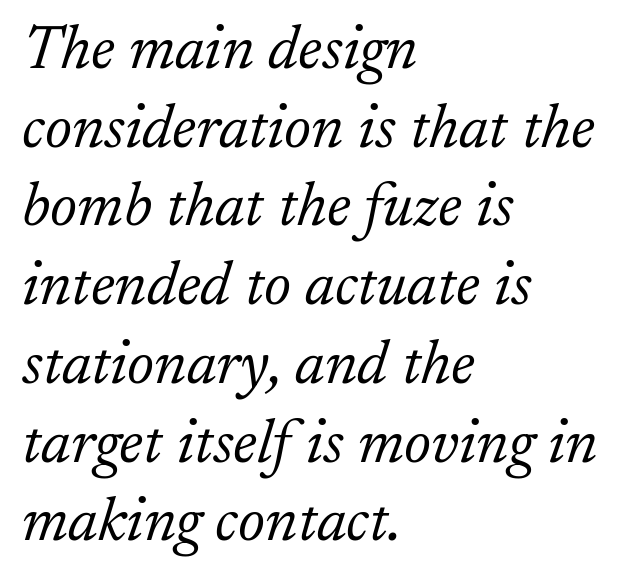
The image shows 62 px light serif type, italic (leaning right); set left-aligned, normal line spacing (1.27x), normal letter spacing, not underlined; low stroke contrast and a small x-height.
